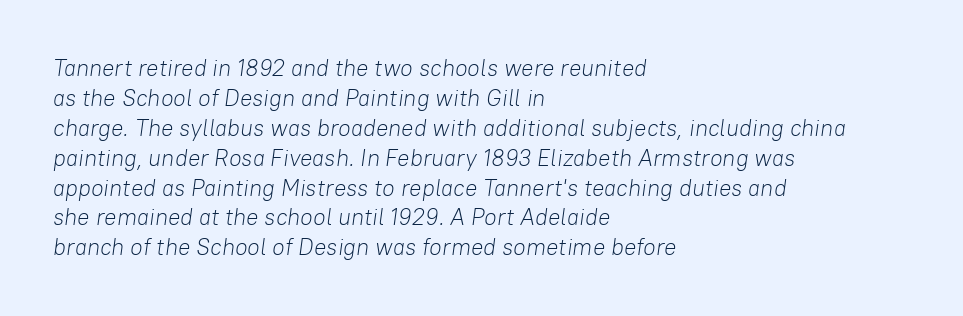
The image shows 23 px text type, italic (leaning right); set left-aligned, normal line spacing (1.3x), normal letter spacing, not underlined.
